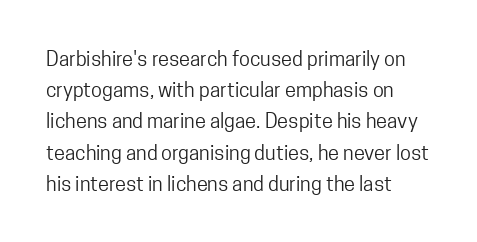
Q: Is the text bold? A: No.
Q: Is the text italic (slanted)? A: No, it is upright.
Q: Is the text underlined? A: No.
Q: How is the paragraph aligned? A: Left-aligned.
Q: Is the spacing between letters normal or unusually wide? A: Normal.
Q: Is the spacing between lines tight, normal or loose? A: Normal.
